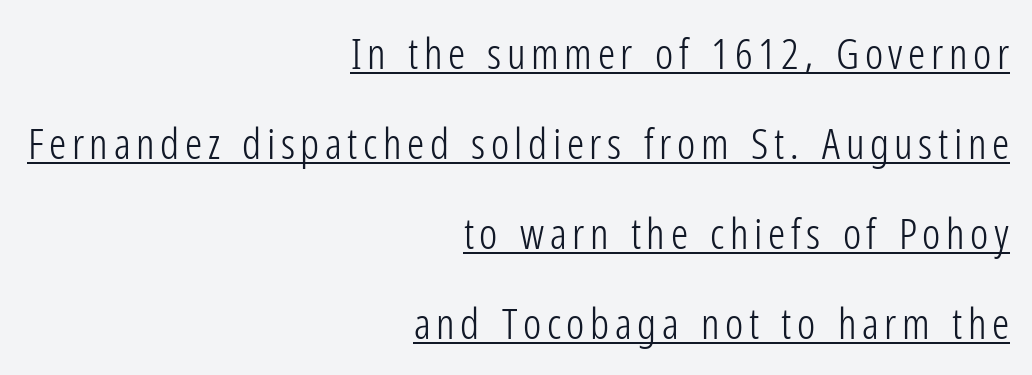
Q: Is the text bold? A: No.
Q: Is the text italic (slanted)? A: No, it is upright.
Q: Is the typeface a serif or a sans-serif typeface? A: Sans-serif.
Q: Is the text underlined? A: Yes.
Q: How is the paragraph aligned? A: Right-aligned.
Q: Is the spacing between lines tight, normal or loose? A: Loose.
Q: Width (condensed, normal, or wide)? A: Condensed.
Q: Stroke contrast? A: Low.
Q: x-height? A: Medium.
Q: Monospaced? A: No.
